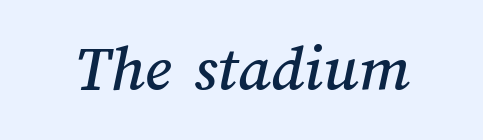
Here the designer chose a conventional face with non-uniform glyph widths. Students, note that the glyphs here touch the page at normal intervals. Any mark beneath the type? The region is blank.
